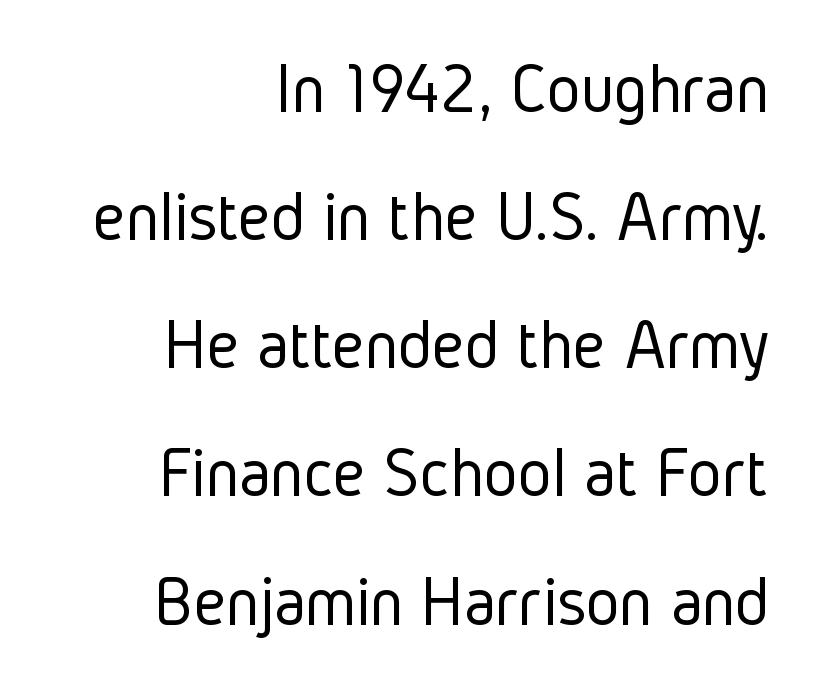
{"serif": "no", "italic": "no", "bold": "no", "weight": "light", "width": "condensed", "stroke_contrast": "low", "x_height": "medium", "monospaced": "no", "underline": "no", "align": "right", "line_spacing_ratio": 1.78, "letter_spacing": "normal", "letter_spacing_em": 0.0, "glyph_px": 72}
